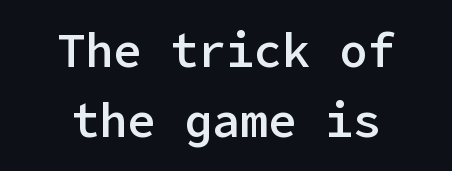
The image shows 47 px semibold sans-serif type, upright; set centered, normal line spacing (1.49x), normal letter spacing, not underlined; low stroke contrast and a medium x-height.
